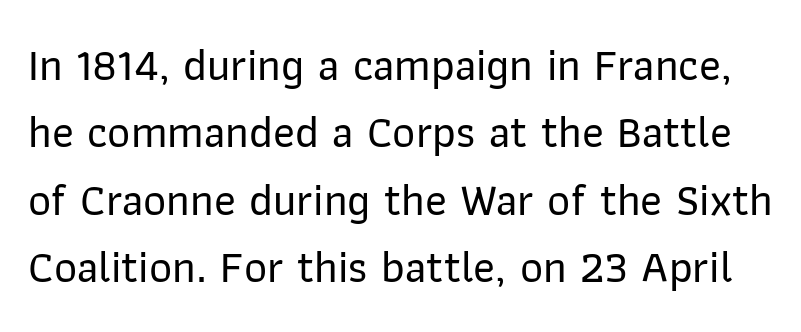
Q: Is the text italic (slanted)? A: No, it is upright.
Q: Is the typeface a serif or a sans-serif typeface? A: Sans-serif.
Q: Is the text underlined? A: No.
Q: Is the spacing between letters normal or unusually wide? A: Normal.
Q: Is the spacing between lines tight, normal or loose? A: Normal.
Q: Width (condensed, normal, or wide)? A: Normal.
Q: Stroke contrast? A: Low.
Q: x-height? A: Medium.
Q: Monospaced? A: No.
